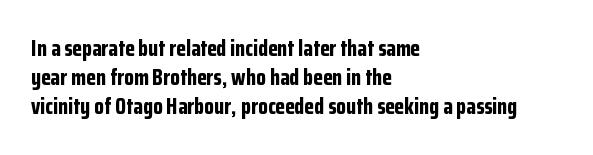
{"italic": "no", "bold": "yes", "underline": "no", "align": "left", "line_spacing": "normal", "line_spacing_ratio": 1.31, "letter_spacing": "normal", "letter_spacing_em": 0.0, "glyph_px": 22}
